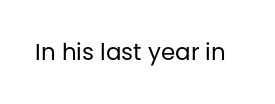
{"italic": "no", "bold": "no", "underline": "no", "letter_spacing": "normal", "letter_spacing_em": 0.0, "glyph_px": 23}
